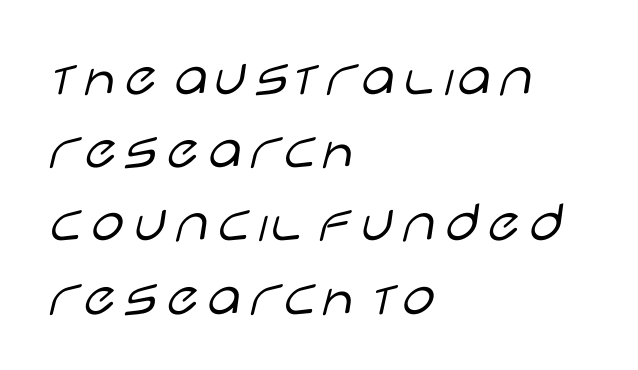
Q: Is the text bold? A: No.
Q: Is the text italic (slanted)? A: Yes.
Q: Is the typeface a serif or a sans-serif typeface? A: Sans-serif.
Q: Is the text underlined? A: No.
Q: How is the paragraph aligned? A: Left-aligned.
Q: Is the spacing between letters normal or unusually wide? A: Normal.
Q: Width (condensed, normal, or wide)? A: Wide.
Q: Stroke contrast? A: Low.
Q: x-height? A: Large.
Q: Monospaced? A: No.
